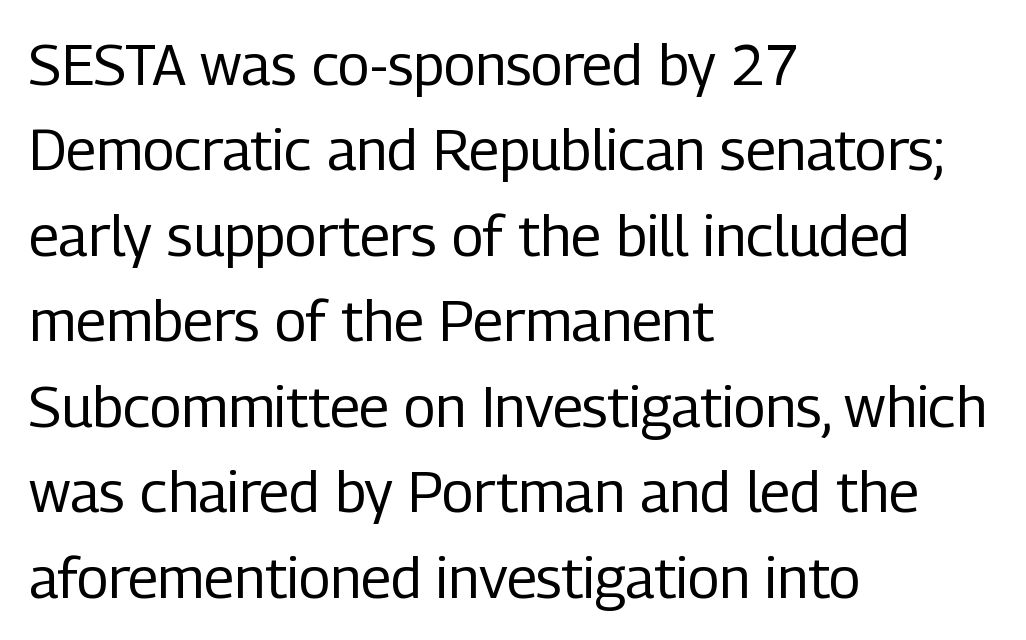
Q: Is the text bold? A: No.
Q: Is the text italic (slanted)? A: No, it is upright.
Q: Is the typeface a serif or a sans-serif typeface? A: Sans-serif.
Q: Is the text underlined? A: No.
Q: How is the paragraph aligned? A: Left-aligned.
Q: Is the spacing between letters normal or unusually wide? A: Normal.
Q: Is the spacing between lines tight, normal or loose? A: Normal.
Q: Width (condensed, normal, or wide)? A: Condensed.
Q: Stroke contrast? A: Low.
Q: x-height? A: Medium.
Q: Monospaced? A: No.
